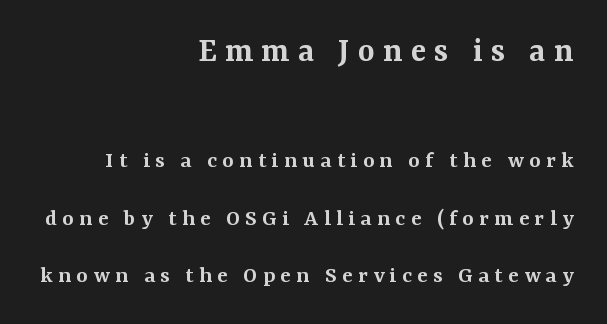
The image shows 36 px semibold serif type, upright; set right-aligned, loose line spacing (2.4x), unusually wide letter spacing (+0.23 em), not underlined; the first (top) block is 1.5x larger; medium stroke contrast and a medium x-height.
